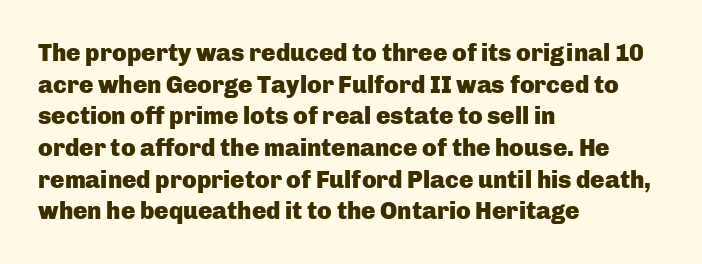
{"italic": "no", "bold": "yes", "underline": "no", "align": "left", "line_spacing": "normal", "line_spacing_ratio": 1.32, "letter_spacing": "normal", "letter_spacing_em": 0.0, "glyph_px": 24}
